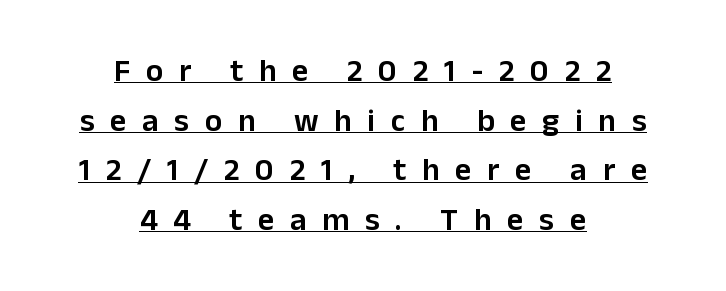
{"serif": "no", "italic": "no", "bold": "semi", "weight": "semibold", "width": "normal", "stroke_contrast": "low", "x_height": "medium", "monospaced": "no", "underline": "yes", "align": "center", "line_spacing": "normal", "line_spacing_ratio": 1.55, "letter_spacing": "wide", "letter_spacing_em": 0.49, "glyph_px": 32}
